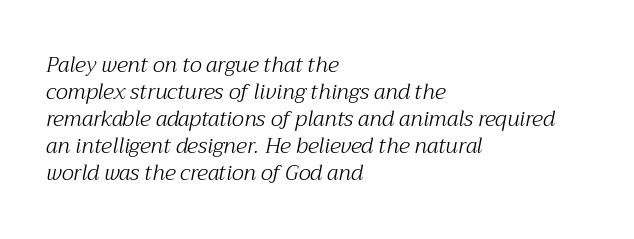
{"italic": "yes", "lean": "right", "slant_degrees": 12, "bold": "no", "underline": "no", "align": "left", "line_spacing": "normal", "line_spacing_ratio": 1.29, "letter_spacing": "normal", "letter_spacing_em": 0.0, "glyph_px": 21}
